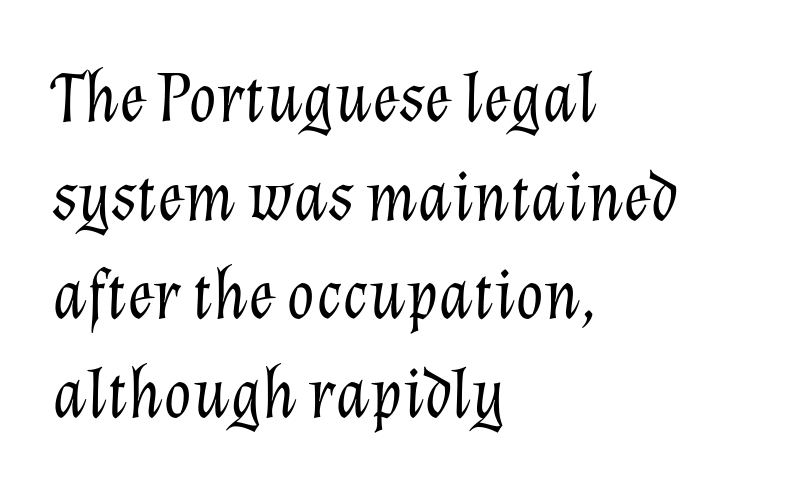
The image shows 72 px light type, italic (leaning right); set left-aligned, normal line spacing (1.37x), normal letter spacing, not underlined; low stroke contrast and a medium x-height.
